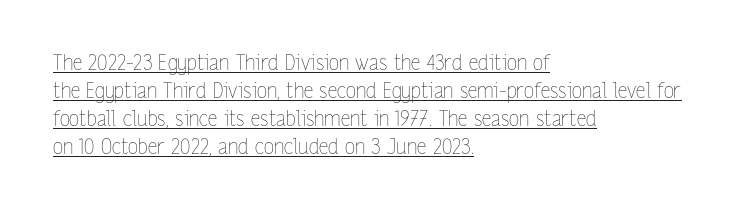
{"italic": "no", "bold": "no", "underline": "yes", "align": "left", "line_spacing": "normal", "line_spacing_ratio": 1.34, "letter_spacing": "normal", "letter_spacing_em": 0.0, "glyph_px": 21}
